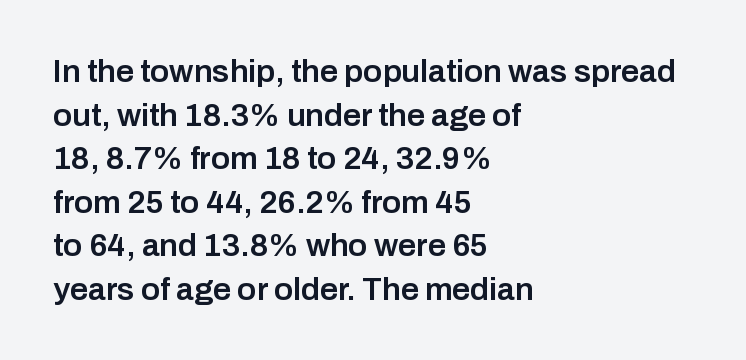
Q: Is the text bold? A: Semi-bold.
Q: Is the text italic (slanted)? A: No, it is upright.
Q: Is the typeface a serif or a sans-serif typeface? A: Sans-serif.
Q: Is the text underlined? A: No.
Q: How is the paragraph aligned? A: Left-aligned.
Q: Is the spacing between letters normal or unusually wide? A: Normal.
Q: Is the spacing between lines tight, normal or loose? A: Normal.
Q: Width (condensed, normal, or wide)? A: Normal.
Q: Stroke contrast? A: Low.
Q: x-height? A: Medium.
Q: Monospaced? A: No.
